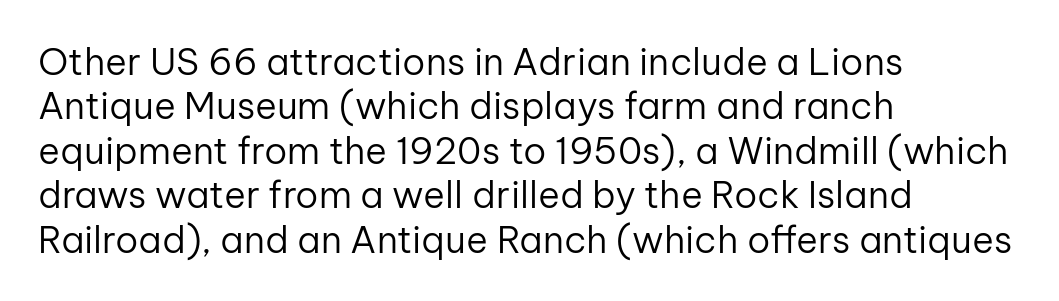
Typeset ragged right — the left edge is the straight one. The letters advance in unequal steps, a hallmark of proportional type. The font sits on the lighter half of the weight spectrum, regular included. Students, note that the glyphs here touch the page at normal intervals. The specimen omits any rule beneath the text block's lines.
